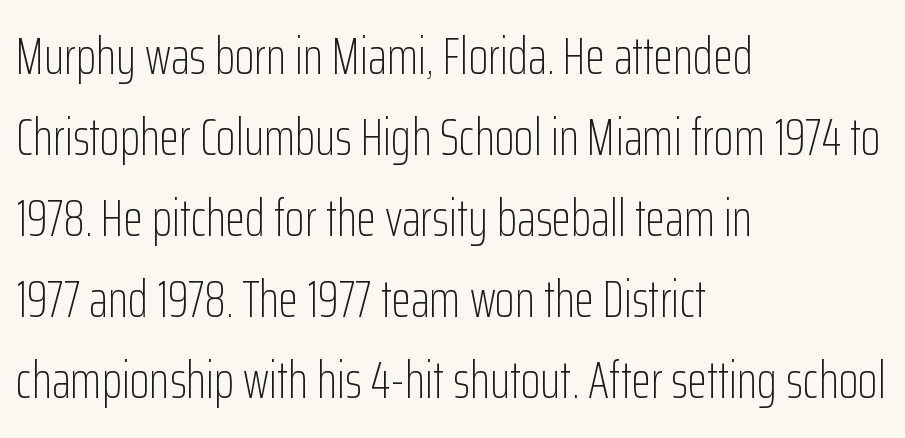
Q: Is the text bold? A: No.
Q: Is the text italic (slanted)? A: No, it is upright.
Q: Is the typeface a serif or a sans-serif typeface? A: Sans-serif.
Q: Is the text underlined? A: No.
Q: How is the paragraph aligned? A: Left-aligned.
Q: Is the spacing between letters normal or unusually wide? A: Normal.
Q: Is the spacing between lines tight, normal or loose? A: Normal.
Q: Width (condensed, normal, or wide)? A: Condensed.
Q: Stroke contrast? A: Low.
Q: x-height? A: Medium.
Q: Monospaced? A: No.
